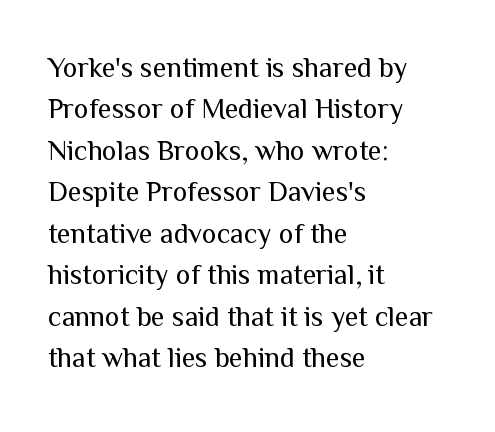
Unlike a traditional serif, this face leaves its strokes unadorned. The passage shown has conventional tracking throughout. Descenders are the only things crossing below the line. The lettering stays uniformly vertical, giving the passage a roman look. Summary of weight: not heavy and not bold. The paragraph shown leans on its left margin.
